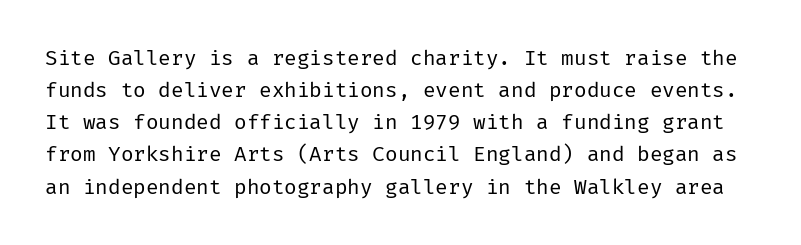
{"italic": "no", "bold": "no", "underline": "no", "line_spacing": "normal", "line_spacing_ratio": 1.53, "letter_spacing": "normal", "letter_spacing_em": 0.0, "glyph_px": 21}
